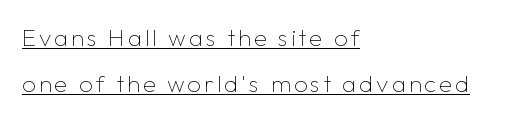
{"italic": "no", "bold": "no", "underline": "yes", "align": "left", "line_spacing": "loose", "line_spacing_ratio": 1.93, "glyph_px": 24}
